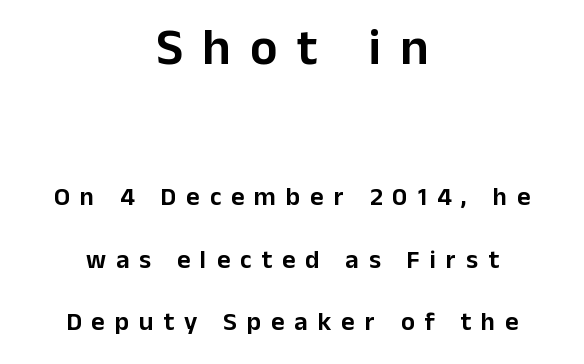
The image shows 51 px sans-serif type, upright; set centered, loose line spacing (2.4x), unusually wide letter spacing (+0.38 em), not underlined; the first (top) block is 1.96x larger; low stroke contrast and a medium x-height.
